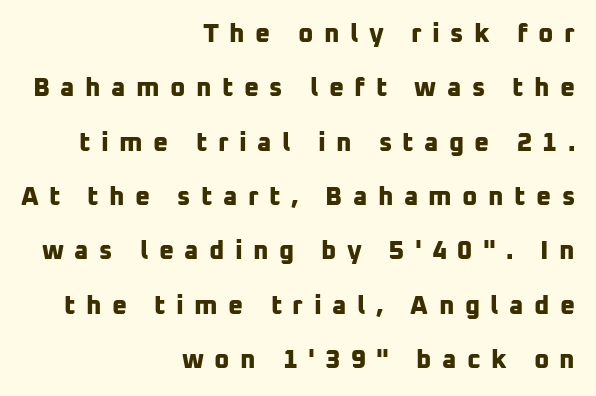
A great deal of white space separates one row of letters from the next. The glyphs have the mass of a bold cut. Tracking here is generous; glyphs stand well apart from one another. The ragged edge is on the left, which tells us the setting is flush right.
